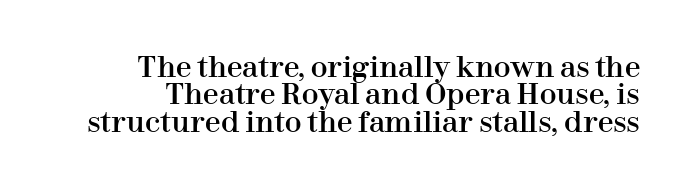
Varying glyph widths throughout — classic text-font behaviour. Check the space under the baseline: it is left empty. This sample uses an upright cut, with every glyph sitting square on the baseline. Standard letterfit; no display-style spreading of the glyphs.
